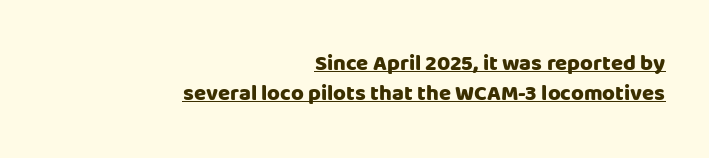
Q: Is the text bold? A: Yes.
Q: Is the text italic (slanted)? A: No, it is upright.
Q: Is the text underlined? A: Yes.
Q: How is the paragraph aligned? A: Right-aligned.
Q: Is the spacing between letters normal or unusually wide? A: Normal.
Q: Is the spacing between lines tight, normal or loose? A: Normal.
